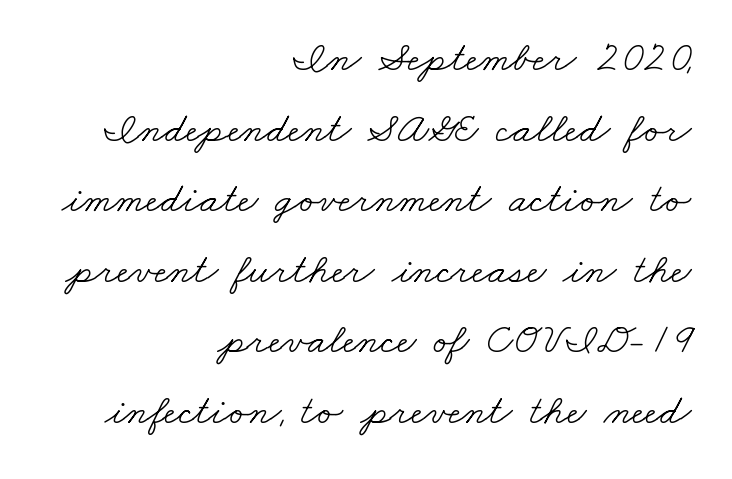
The image shows 43 px light, wide serif type; set right-aligned, normal line spacing (1.64x), normal letter spacing, not underlined; low stroke contrast and a small x-height.
